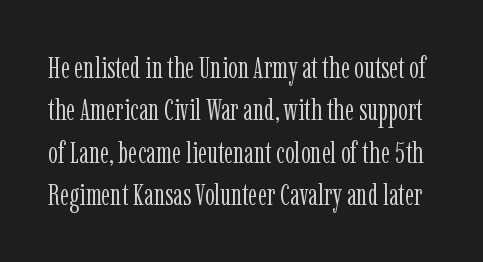
Q: Is the text bold? A: No.
Q: Is the text italic (slanted)? A: No, it is upright.
Q: Is the typeface a serif or a sans-serif typeface? A: Serif.
Q: Is the text underlined? A: No.
Q: Is the spacing between letters normal or unusually wide? A: Normal.
Q: Is the spacing between lines tight, normal or loose? A: Normal.
Q: Width (condensed, normal, or wide)? A: Condensed.
Q: Stroke contrast? A: Low.
Q: x-height? A: Medium.
Q: Monospaced? A: No.
